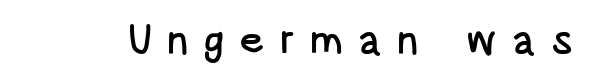
{"serif": "no", "italic": "no", "width": "condensed", "stroke_contrast": "low", "x_height": "large", "monospaced": "no", "underline": "no", "letter_spacing": "wide", "letter_spacing_em": 0.36, "glyph_px": 41}
